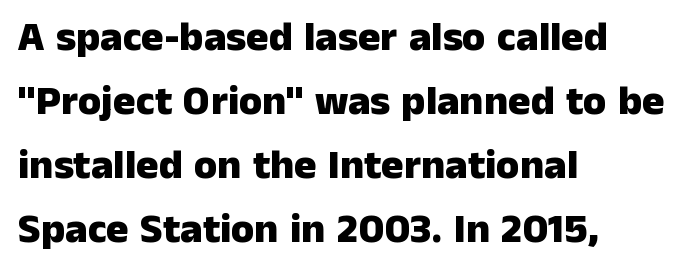
{"serif": "no", "italic": "no", "bold": "yes", "weight": "heavy", "width": "normal", "stroke_contrast": "low", "x_height": "medium", "monospaced": "no", "underline": "no", "align": "left", "line_spacing": "normal", "line_spacing_ratio": 1.52, "letter_spacing": "normal", "letter_spacing_em": 0.0, "glyph_px": 42}
